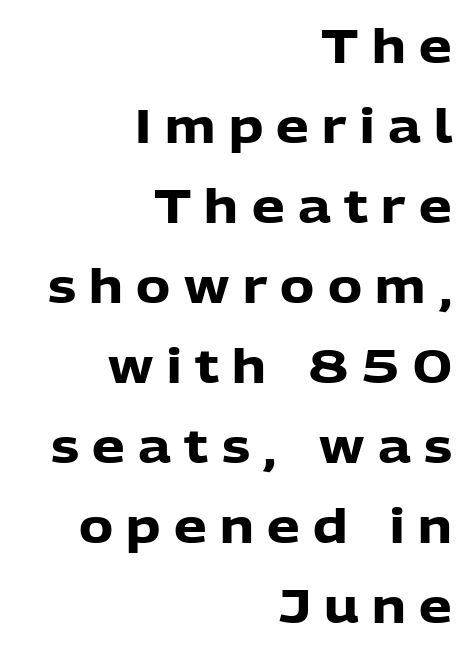
Q: Is the text bold? A: Yes.
Q: Is the text italic (slanted)? A: No, it is upright.
Q: Is the typeface a serif or a sans-serif typeface? A: Sans-serif.
Q: Is the text underlined? A: No.
Q: How is the paragraph aligned? A: Right-aligned.
Q: Is the spacing between letters normal or unusually wide? A: Unusually wide.
Q: Width (condensed, normal, or wide)? A: Normal.
Q: Stroke contrast? A: Low.
Q: x-height? A: Medium.
Q: Monospaced? A: No.
